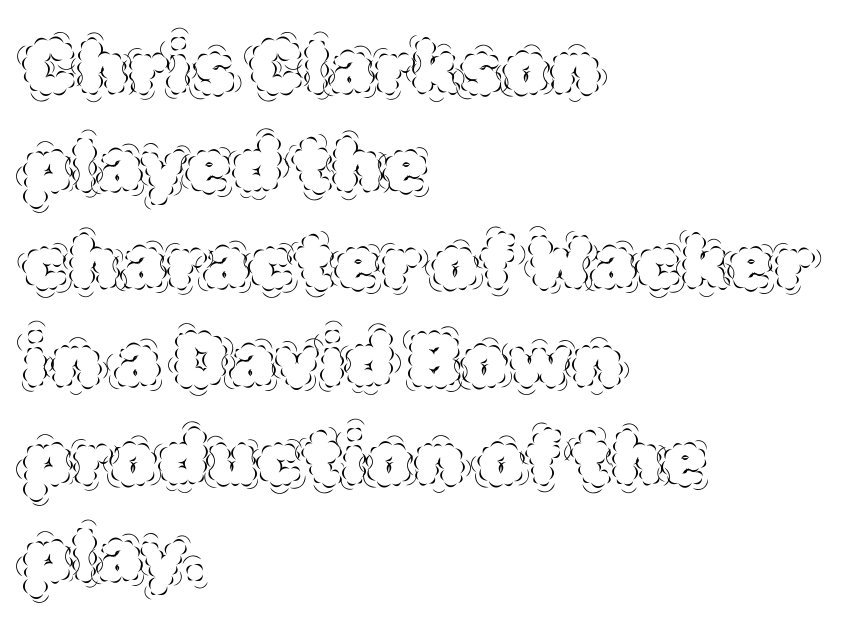
The image shows 74 px thin type, upright; set left-aligned, normal line spacing (1.32x), normal letter spacing, not underlined; a large x-height.
